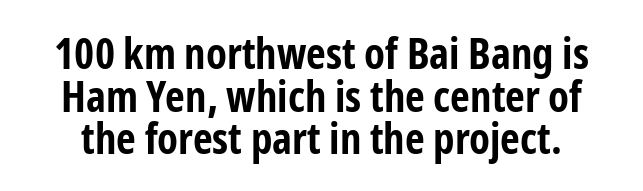
{"serif": "no", "italic": "no", "bold": "yes", "weight": "bold", "width": "condensed", "stroke_contrast": "low", "x_height": "medium", "monospaced": "no", "underline": "no", "line_spacing": "tight", "line_spacing_ratio": 0.99, "letter_spacing": "normal", "letter_spacing_em": 0.0, "glyph_px": 43}
